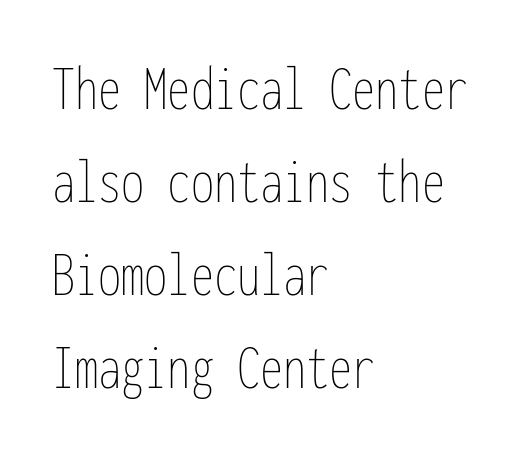
Q: Is the text bold? A: No.
Q: Is the text italic (slanted)? A: No, it is upright.
Q: Is the text underlined? A: No.
Q: How is the paragraph aligned? A: Left-aligned.
Q: Is the spacing between letters normal or unusually wide? A: Normal.
Q: Is the spacing between lines tight, normal or loose? A: Normal.
Q: Width (condensed, normal, or wide)? A: Condensed.
Q: Stroke contrast? A: Low.
Q: x-height? A: Medium.
Q: Monospaced? A: Yes.
